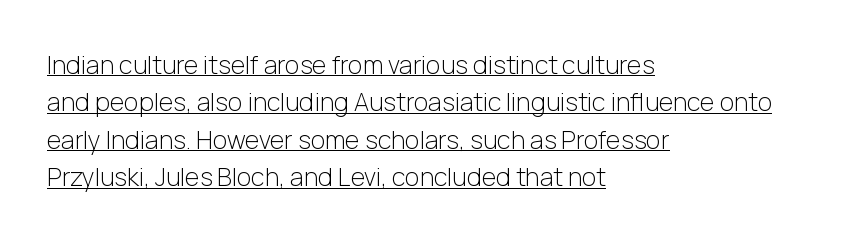
Q: Is the text bold? A: No.
Q: Is the text italic (slanted)? A: No, it is upright.
Q: Is the text underlined? A: Yes.
Q: How is the paragraph aligned? A: Left-aligned.
Q: Is the spacing between letters normal or unusually wide? A: Normal.
Q: Is the spacing between lines tight, normal or loose? A: Normal.
